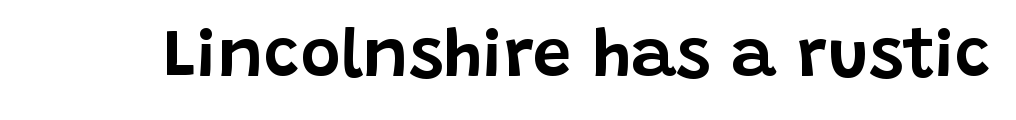
{"serif": "no", "italic": "no", "width": "normal", "stroke_contrast": "low", "x_height": "large", "monospaced": "no", "underline": "no", "letter_spacing": "normal", "letter_spacing_em": 0.0, "glyph_px": 69}
